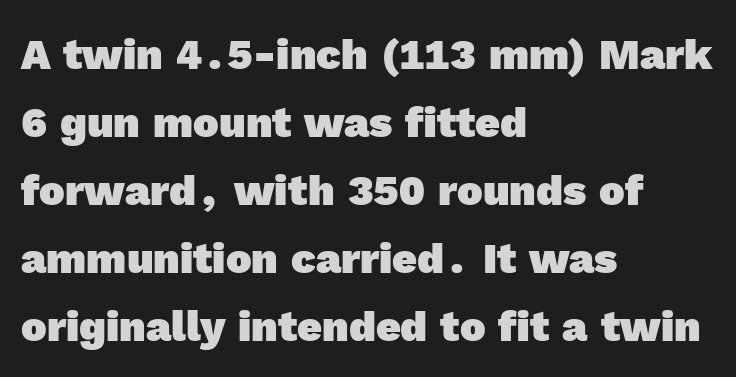
{"serif": "no", "bold": "yes", "weight": "heavy", "width": "normal", "x_height": "medium", "monospaced": "no", "underline": "no", "align": "left", "line_spacing": "normal", "line_spacing_ratio": 1.58, "letter_spacing": "normal", "letter_spacing_em": 0.0, "glyph_px": 43}
